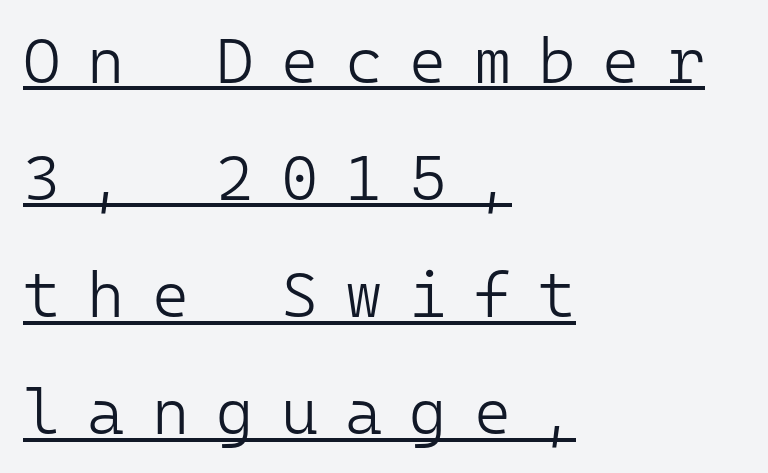
The image shows 64 px light sans-serif type, upright, monospaced; set left-aligned, line spacing 1.83x, unusually wide letter spacing (+0.42 em), underlined; low stroke contrast and a medium x-height.
